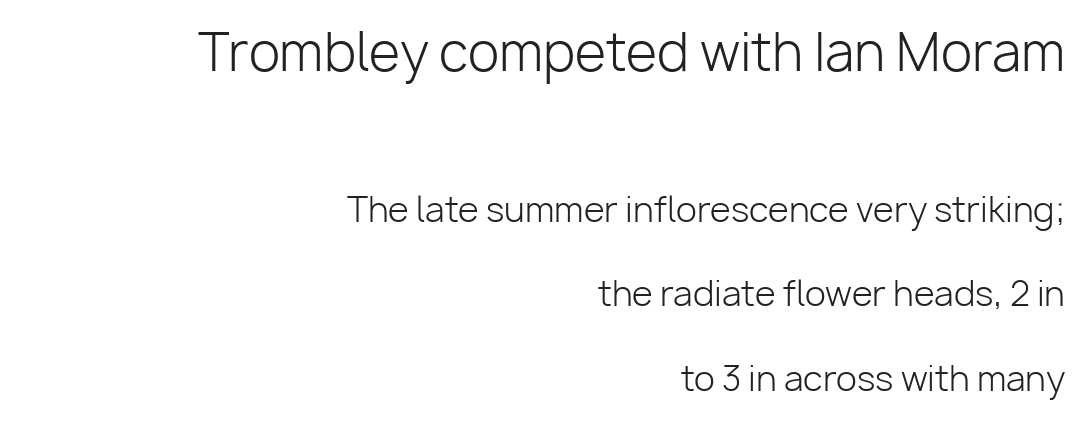
Q: Is the text bold? A: No.
Q: Is the text italic (slanted)? A: No, it is upright.
Q: Is the typeface a serif or a sans-serif typeface? A: Sans-serif.
Q: Is the text underlined? A: No.
Q: How is the paragraph aligned? A: Right-aligned.
Q: Is the spacing between letters normal or unusually wide? A: Normal.
Q: Is the spacing between lines tight, normal or loose? A: Loose.
Q: Which block of text is set in a larger size, the first (top) or the second (bottom)? A: The first (top) one.
Q: Width (condensed, normal, or wide)? A: Normal.
Q: Stroke contrast? A: Low.
Q: x-height? A: Medium.
Q: Monospaced? A: No.
